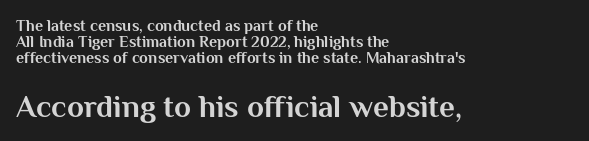
Q: Is the text bold? A: Yes.
Q: Is the text italic (slanted)? A: No, it is upright.
Q: Is the typeface a serif or a sans-serif typeface? A: Sans-serif.
Q: Is the text underlined? A: No.
Q: How is the paragraph aligned? A: Left-aligned.
Q: Is the spacing between letters normal or unusually wide? A: Normal.
Q: Is the spacing between lines tight, normal or loose? A: Tight.
Q: Which block of text is set in a larger size, the first (top) or the second (bottom)? A: The second (bottom) one.
Q: Width (condensed, normal, or wide)? A: Normal.
Q: Stroke contrast? A: Medium.
Q: x-height? A: Medium.
Q: Monospaced? A: No.
